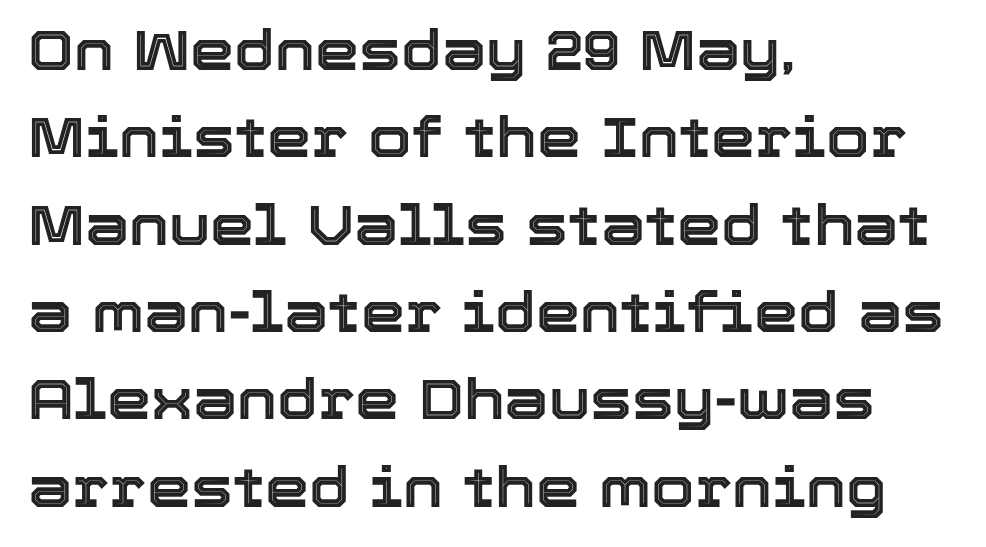
The image shows 56 px text type, upright; set left-aligned, normal line spacing (1.56x), normal letter spacing, not underlined; a medium x-height.
